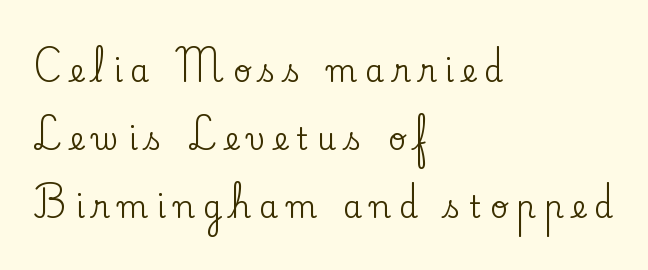
The image shows 30 px serif type, upright; set left-aligned, loose line spacing (2.26x), unusually wide letter spacing (+0.29 em), not underlined; low stroke contrast and a small x-height.
